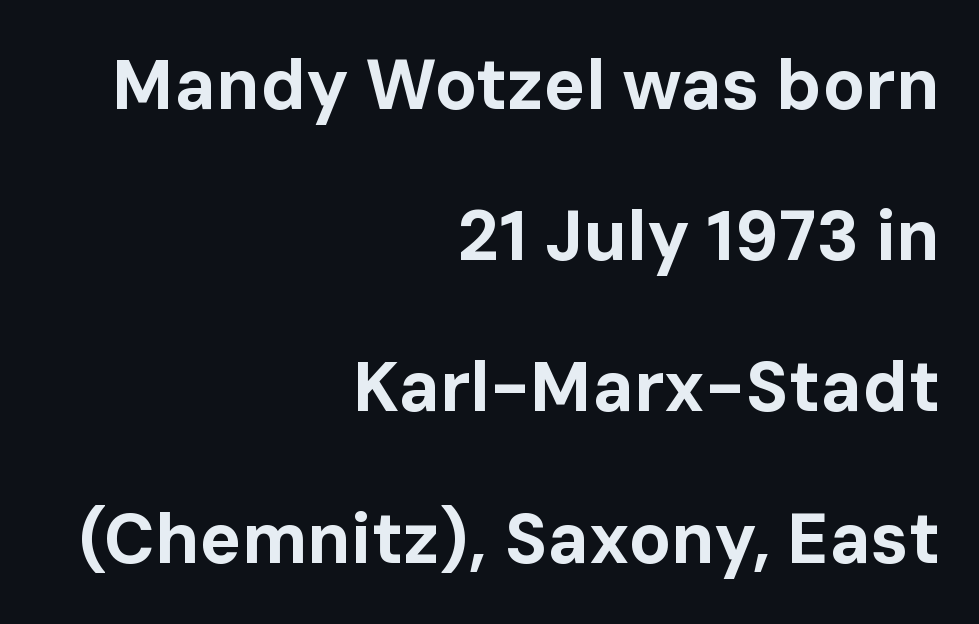
Characters remain perfectly vertical along every line. Plenty of ink on the page — the face is bold. Just letters on the line, the space beneath them empty. Character widths vary here, with narrow letters taking less room than wide ones.
